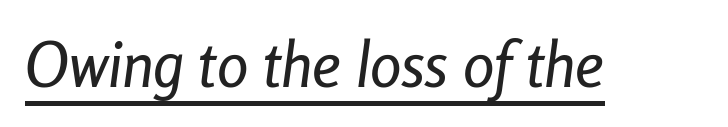
The image shows 63 px condensed type, italic (leaning right); set normal letter spacing, underlined; low stroke contrast and a medium x-height.
